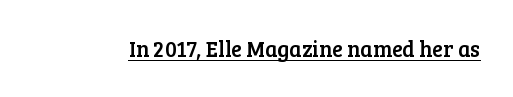
Compared with typical body copy, the letter spacing here is the same. Honestly, the underline is the first thing you notice here. No italicization has been applied; the sample stays upright.
